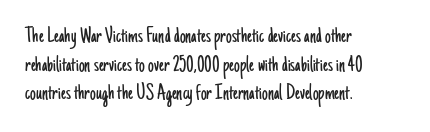
Q: Is the text bold? A: No.
Q: Is the text italic (slanted)? A: No, it is upright.
Q: Is the text underlined? A: No.
Q: How is the paragraph aligned? A: Left-aligned.
Q: Is the spacing between letters normal or unusually wide? A: Normal.
